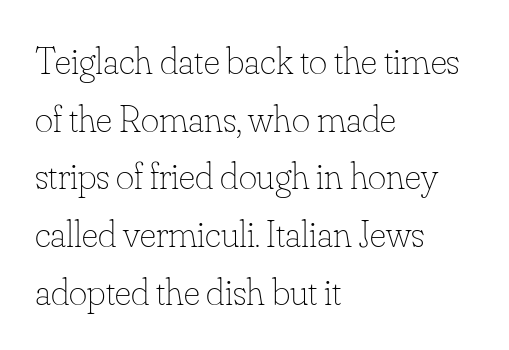
Q: Is the text bold? A: No.
Q: Is the text italic (slanted)? A: No, it is upright.
Q: Is the text underlined? A: No.
Q: How is the paragraph aligned? A: Left-aligned.
Q: Is the spacing between letters normal or unusually wide? A: Normal.
Q: Is the spacing between lines tight, normal or loose? A: Normal.
Q: Width (condensed, normal, or wide)? A: Normal.
Q: Stroke contrast? A: Low.
Q: x-height? A: Small.
Q: Monospaced? A: No.
